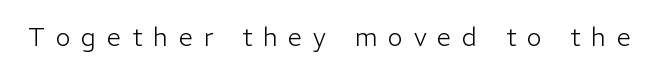
{"italic": "no", "bold": "no", "underline": "no", "letter_spacing": "wide", "letter_spacing_em": 0.44, "glyph_px": 25}
